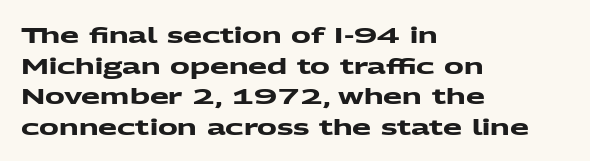
Q: Is the text bold? A: Yes.
Q: Is the text underlined? A: No.
Q: How is the paragraph aligned? A: Left-aligned.
Q: Is the spacing between letters normal or unusually wide? A: Normal.
Q: Is the spacing between lines tight, normal or loose? A: Normal.
